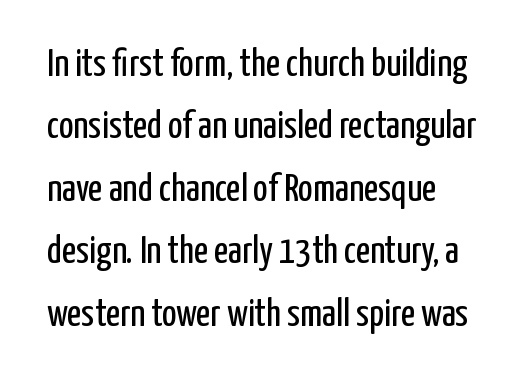
Q: Is the text bold? A: No.
Q: Is the text italic (slanted)? A: No, it is upright.
Q: Is the typeface a serif or a sans-serif typeface? A: Sans-serif.
Q: Is the text underlined? A: No.
Q: How is the paragraph aligned? A: Left-aligned.
Q: Is the spacing between letters normal or unusually wide? A: Normal.
Q: Is the spacing between lines tight, normal or loose? A: Normal.
Q: Width (condensed, normal, or wide)? A: Condensed.
Q: Stroke contrast? A: Low.
Q: x-height? A: Medium.
Q: Monospaced? A: No.
